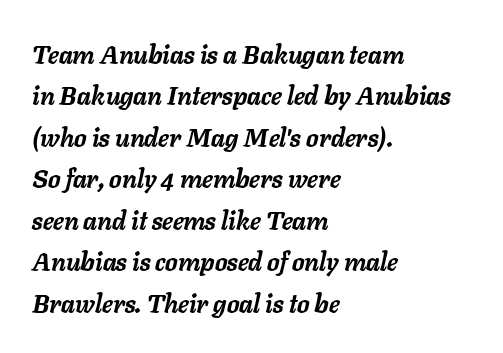
A student would call this left alignment; a typographer would say flush left, rag right. Caption: bold face, heavy strokes. Underlining? Definitely not there. Tall strokes in this sample are angled rather than plumb. Letter spacing: default. Leading matches the norm, producing a regular column.
